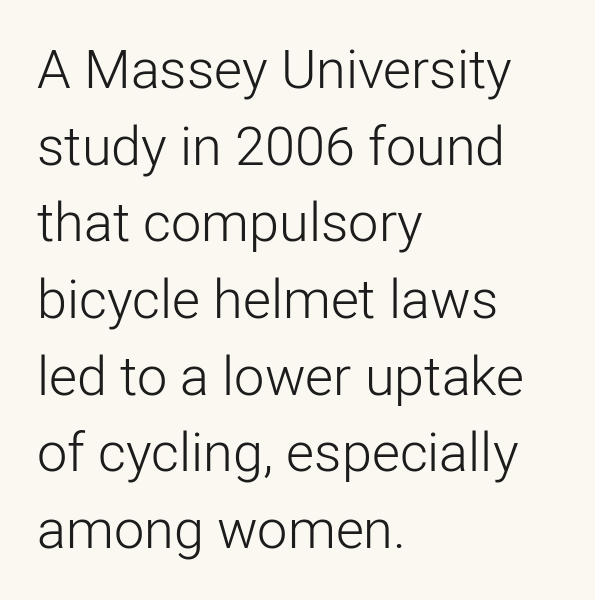
This sample keeps an unexceptional amount of space between lines. One-word summary of the alignment: left. Default kerning and tracking; the words read as compact shapes. Notice how the stems are strictly vertical — no italics here. Each letter's strokes conclude bluntly, with no projecting serifs.
